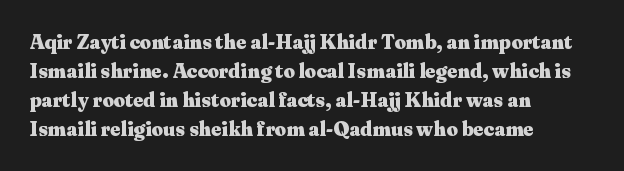
Q: Is the text bold? A: Yes.
Q: Is the text italic (slanted)? A: No, it is upright.
Q: Is the text underlined? A: No.
Q: How is the paragraph aligned? A: Left-aligned.
Q: Is the spacing between letters normal or unusually wide? A: Normal.
Q: Is the spacing between lines tight, normal or loose? A: Normal.
